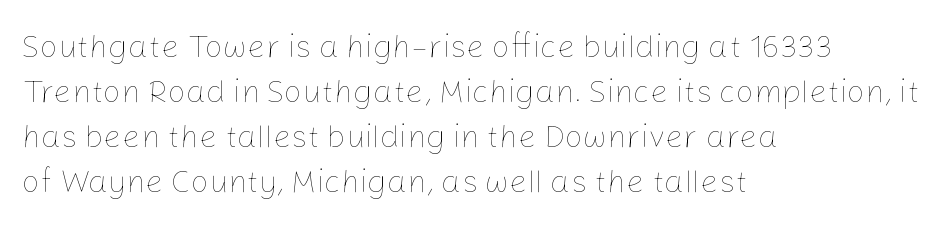
The lettering stays uniformly vertical, giving the passage a roman look. All the whitespace from short lines collects on the right. Beneath every word, the page is bare. What stands out about the letter spacing? Nothing — it is the standard amount. Weight: not bold — regular or lighter.
